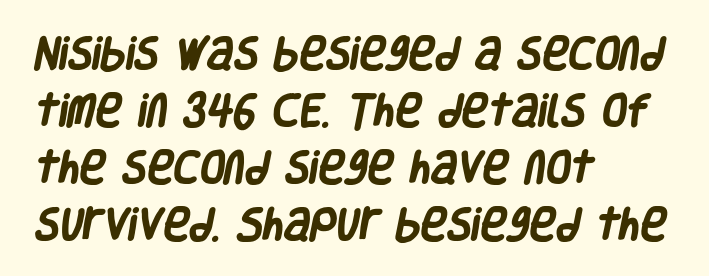
Q: Is the text bold? A: Yes.
Q: Is the typeface a serif or a sans-serif typeface? A: Sans-serif.
Q: Is the text underlined? A: No.
Q: How is the paragraph aligned? A: Left-aligned.
Q: Is the spacing between letters normal or unusually wide? A: Normal.
Q: Is the spacing between lines tight, normal or loose? A: Normal.
Q: Width (condensed, normal, or wide)? A: Condensed.
Q: Stroke contrast? A: Low.
Q: x-height? A: Large.
Q: Monospaced? A: No.
